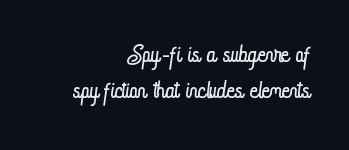
The image shows 35 px light, condensed type; set right-aligned, tight line spacing (1.02x), normal letter spacing, not underlined; low stroke contrast and a small x-height.
